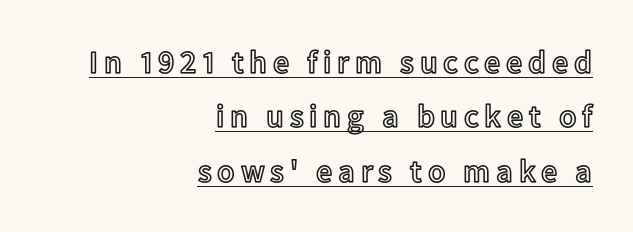
Q: Is the text italic (slanted)? A: No, it is upright.
Q: Is the text underlined? A: Yes.
Q: How is the paragraph aligned? A: Right-aligned.
Q: Is the spacing between lines tight, normal or loose? A: Normal.
Q: Width (condensed, normal, or wide)? A: Normal.
Q: x-height? A: Medium.
Q: Monospaced? A: No.
